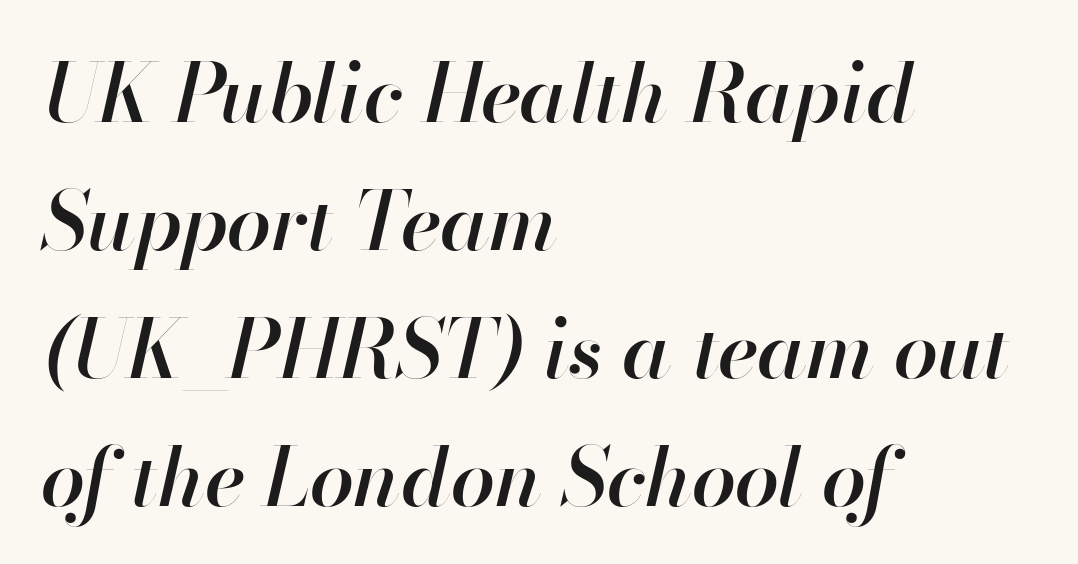
Check under the words: just untouched page. Stems and bowls a touch heavier than normal — semibold. Is this a fixed-width face? No — the glyphs have proportional, varying widths. This block has exactly the height ordinary leading produces.
